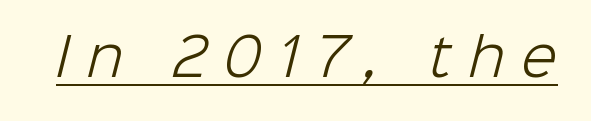
The image shows 52 px light sans-serif type; set unusually wide letter spacing (+0.33 em), underlined; low stroke contrast and a medium x-height.
